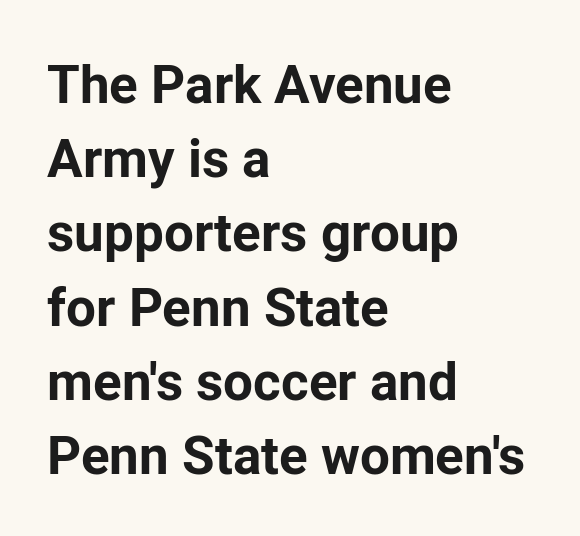
Q: Is the text bold? A: Yes.
Q: Is the text italic (slanted)? A: No, it is upright.
Q: Is the typeface a serif or a sans-serif typeface? A: Sans-serif.
Q: Is the text underlined? A: No.
Q: How is the paragraph aligned? A: Left-aligned.
Q: Is the spacing between letters normal or unusually wide? A: Normal.
Q: Is the spacing between lines tight, normal or loose? A: Normal.
Q: Width (condensed, normal, or wide)? A: Normal.
Q: Stroke contrast? A: Low.
Q: x-height? A: Medium.
Q: Monospaced? A: No.
